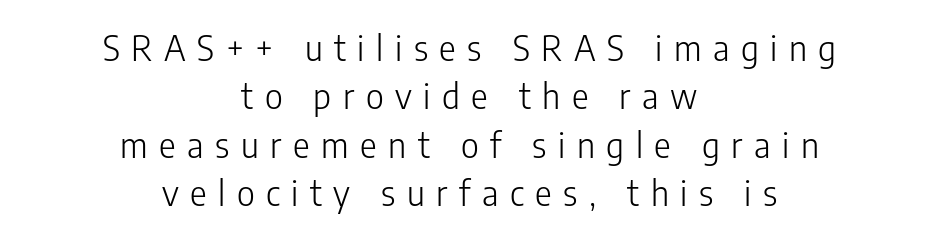
Q: Is the text bold? A: No.
Q: Is the text italic (slanted)? A: No, it is upright.
Q: Is the typeface a serif or a sans-serif typeface? A: Sans-serif.
Q: Is the text underlined? A: No.
Q: How is the paragraph aligned? A: Centered.
Q: Is the spacing between letters normal or unusually wide? A: Unusually wide.
Q: Is the spacing between lines tight, normal or loose? A: Normal.
Q: Width (condensed, normal, or wide)? A: Condensed.
Q: Stroke contrast? A: Low.
Q: x-height? A: Medium.
Q: Monospaced? A: No.
